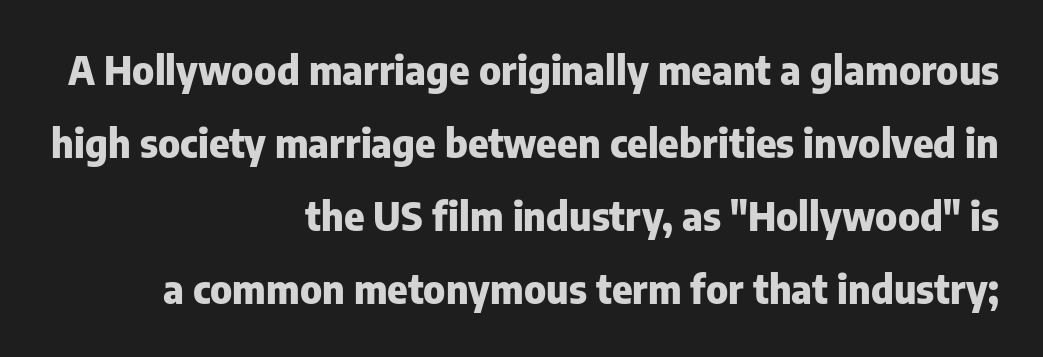
Words float on clear page, feet unadorned. The letters carry no serifs — their stems end cleanly without finishing strokes. Bold? Absolutely — the strokes are thick and heavy. Default kerning and tracking; the words read as compact shapes. Short and long lines alike share a common ending point at right. These lines were composed using upright roman letters.
